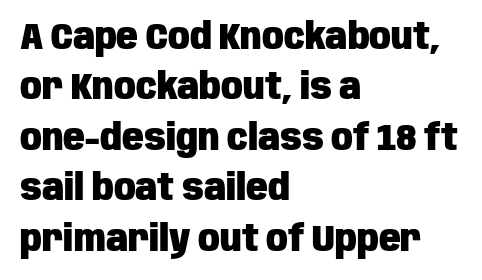
{"serif": "no", "italic": "no", "bold": "yes", "weight": "heavy", "width": "condensed", "stroke_contrast": "low", "x_height": "large", "monospaced": "no", "underline": "no", "align": "left", "line_spacing": "normal", "line_spacing_ratio": 1.4, "letter_spacing": "normal", "letter_spacing_em": 0.0, "glyph_px": 36}
